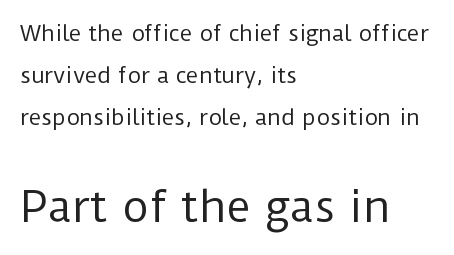
You can tell it's not italic because the verticals are truly vertical. Do the characters align in a grid? No, the font is proportional. Leading is clearly above the norm, producing a sparse column. Caption: multi-line text, flush left, ragged right. Clear beneath every line of the passage.
